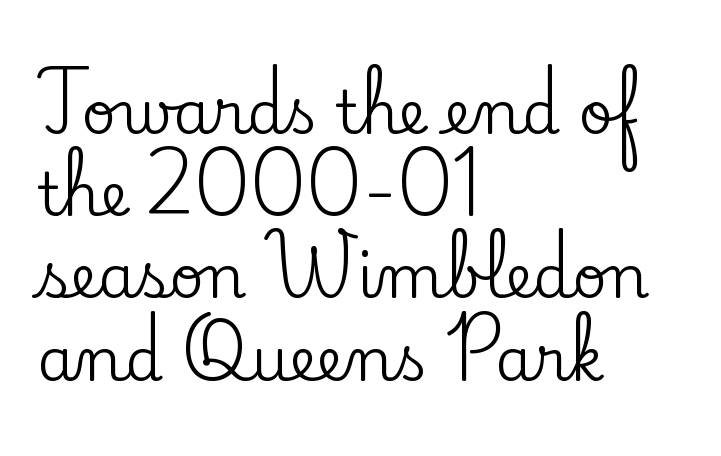
{"serif": "yes", "italic": "no", "width": "normal", "stroke_contrast": "low", "x_height": "small", "monospaced": "no", "underline": "no", "align": "left", "line_spacing": "normal", "line_spacing_ratio": 1.37, "letter_spacing": "normal", "letter_spacing_em": 0.0, "glyph_px": 60}
